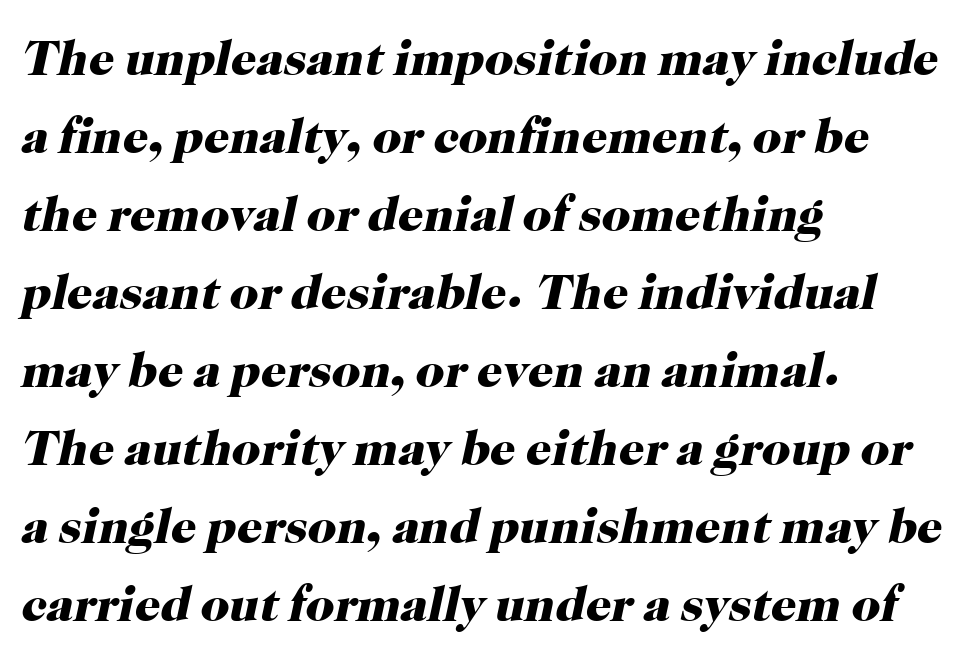
One glance says typical: line gaps are just what's usual. The passage shown is typeset with a serif family. Is the type slanted? Yes — the strokes lean at a clear angle. Tracking here is standard; glyphs follow each other at the usual distance. The passage is arranged the way most books set body copy — flush left.
